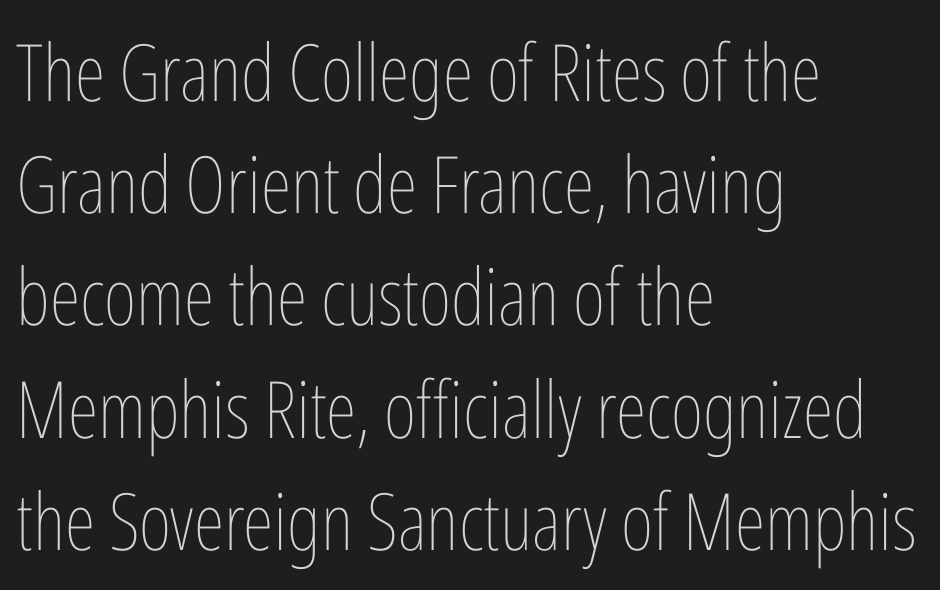
The weight tops out at a normal text grade. Honestly, there is no underline to notice here at all. Notice how descenders clear the ascenders below comfortably — that's standard leading. No italicization has been applied; the sample stays upright. Looks like regular typesetting: each glyph gets only the width it needs. Letter spacing: default.
